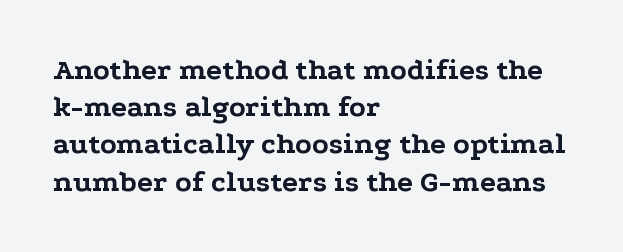
The image shows 30 px bold, wide serif type, upright; set left-aligned, line spacing 1.24x, normal letter spacing, not underlined; low stroke contrast and a medium x-height.
